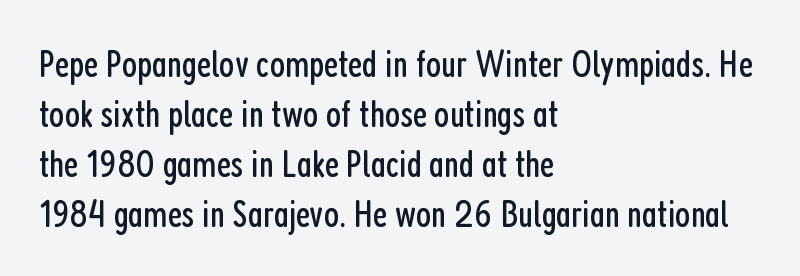
The image shows 39 px regular-weight, condensed sans-serif type, upright; set left-aligned, normal line spacing (1.28x), normal letter spacing, not underlined; low stroke contrast and a medium x-height.
